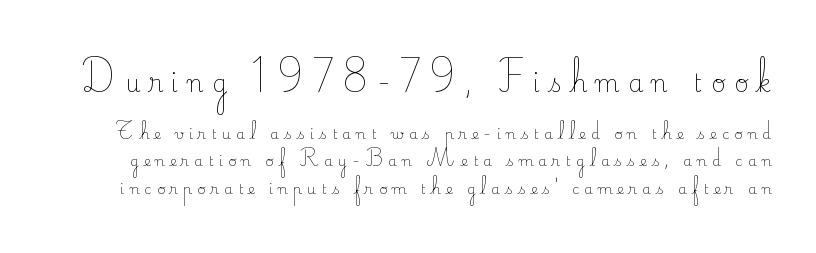
{"italic": "no", "bold": "no", "underline": "no", "line_spacing": "loose", "line_spacing_ratio": 1.98, "letter_spacing": "wide", "letter_spacing_em": 0.37, "larger_block": "first", "size_ratio": 1.71, "glyph_px": 24}
